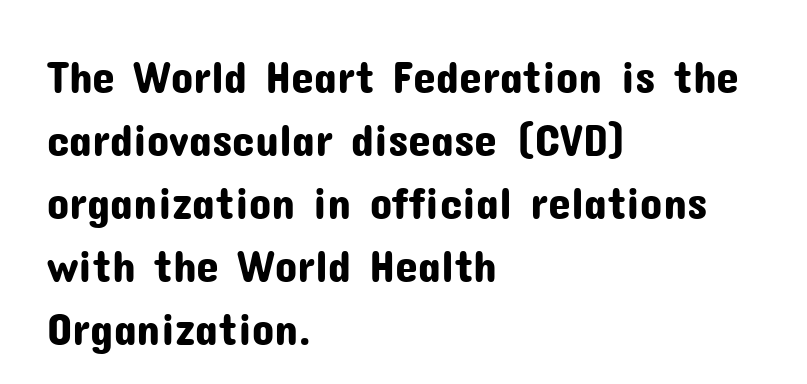
Quick note: underline off. The compositor pushed each line to the left boundary. Vertical strokes here are truly vertical. The face used here is proportionally spaced, like ordinary book or web type. A typesetter would call this leading conventional body-copy spacing.
